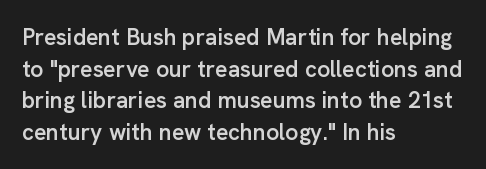
{"italic": "no", "bold": "semi", "underline": "no", "align": "left", "line_spacing": "normal", "line_spacing_ratio": 1.37, "letter_spacing": "normal", "letter_spacing_em": 0.0, "glyph_px": 23}
